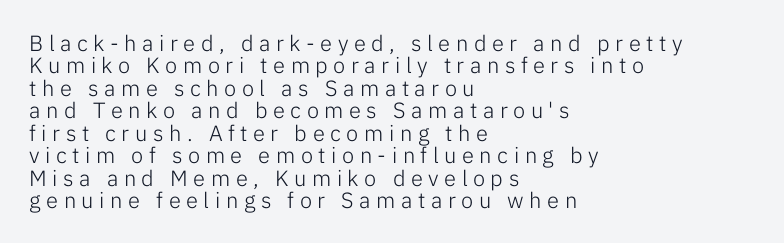
Stems and bowls with no extra thickness — not bold. Compared with typical paragraphs, the rows here are closer together. You can tell it's not italic because the verticals are truly vertical. This sample uses expanded letter spacing, leaving extra air between glyphs. The gap between lines stays unmarked. These lines stack with their left ends in a neat column.
